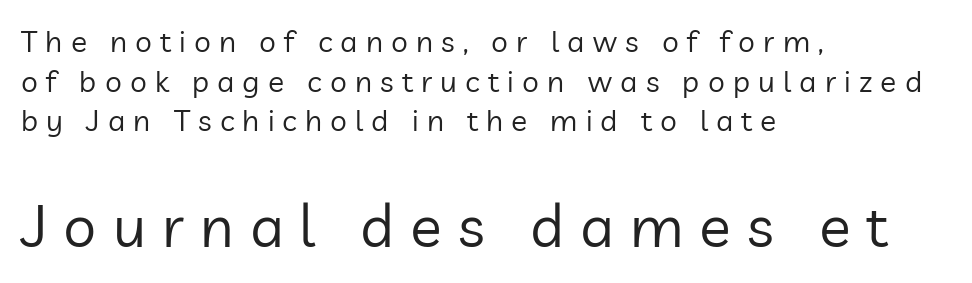
{"serif": "no", "italic": "no", "bold": "no", "weight": "regular", "width": "normal", "stroke_contrast": "low", "x_height": "medium", "monospaced": "no", "underline": "no", "align": "left", "line_spacing": "normal", "line_spacing_ratio": 1.32, "letter_spacing": "wide", "letter_spacing_em": 0.27, "larger_block": "second", "size_ratio": 1.97, "glyph_px": 59}
